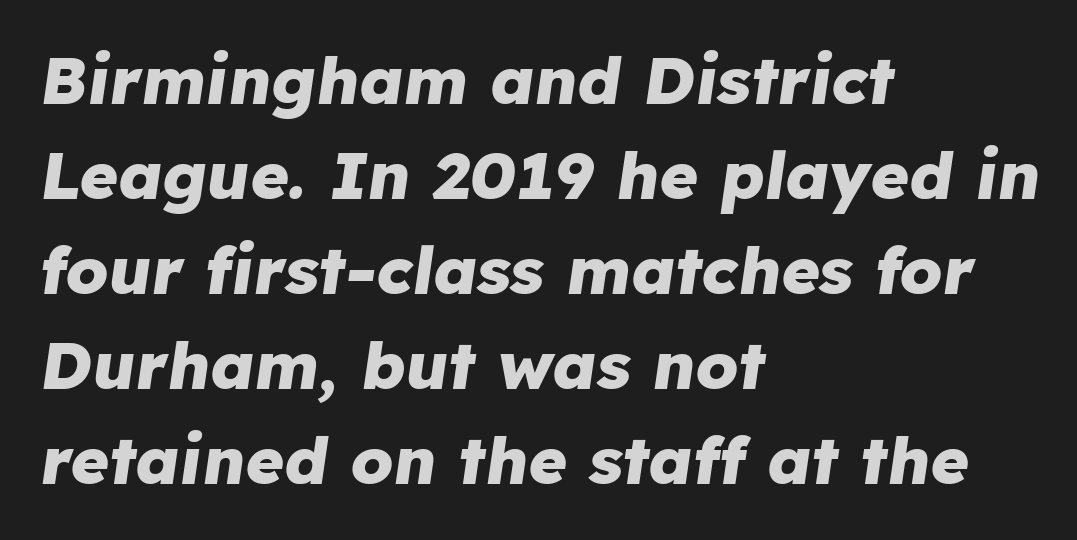
Q: Is the text bold? A: Yes.
Q: Is the text italic (slanted)? A: Yes, it leans right by about 8 degrees.
Q: Is the text underlined? A: No.
Q: How is the paragraph aligned? A: Left-aligned.
Q: Is the spacing between letters normal or unusually wide? A: Normal.
Q: Is the spacing between lines tight, normal or loose? A: Normal.
Q: Width (condensed, normal, or wide)? A: Normal.
Q: Stroke contrast? A: Low.
Q: x-height? A: Medium.
Q: Monospaced? A: No.
